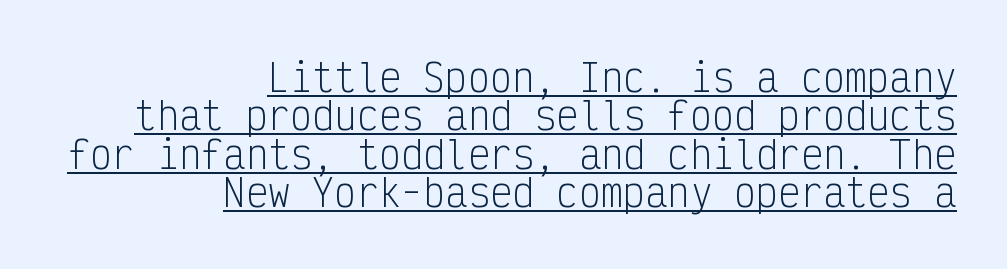
Fixed-width glyphs throughout — classic coding-font behaviour. The leading is snug, giving the passage a crowded texture. No feet cap the strokes, marking this as sans-serif type. The rendering uses the underline text-decoration. The type sits square on the baseline with zero lean. Weight: not bold — regular or lighter.
